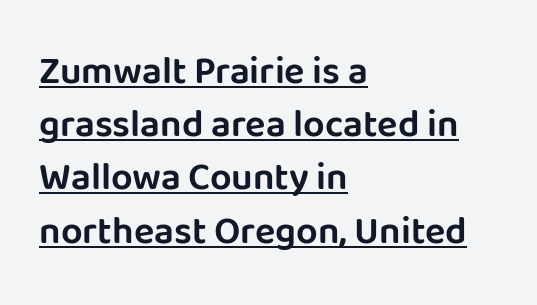
The leading is moderate, giving the passage an even texture. Check the space under the baseline: a stroke is drawn there. Students, note that the glyphs here touch the page at normal intervals. When letters stand straight like this, we call the style roman or upright. The font family rendered here belongs to the sans-serif group.
